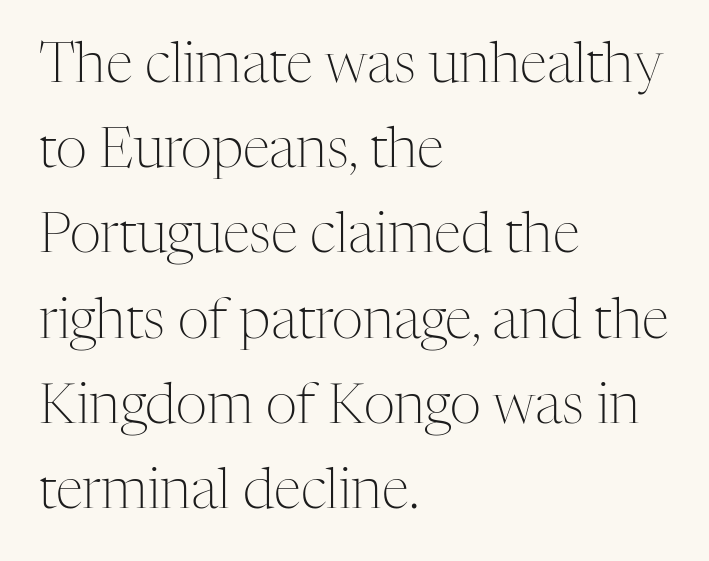
Q: Is the text bold? A: No.
Q: Is the text italic (slanted)? A: No, it is upright.
Q: Is the typeface a serif or a sans-serif typeface? A: Serif.
Q: Is the text underlined? A: No.
Q: How is the paragraph aligned? A: Left-aligned.
Q: Is the spacing between letters normal or unusually wide? A: Normal.
Q: Is the spacing between lines tight, normal or loose? A: Normal.
Q: Width (condensed, normal, or wide)? A: Normal.
Q: Stroke contrast? A: Medium.
Q: x-height? A: Medium.
Q: Monospaced? A: No.
